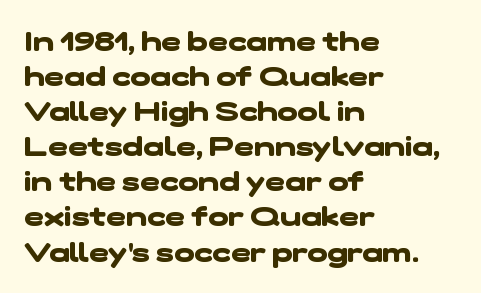
The image shows 27 px bold type; set left-aligned, normal line spacing (1.3x), normal letter spacing, not underlined.
